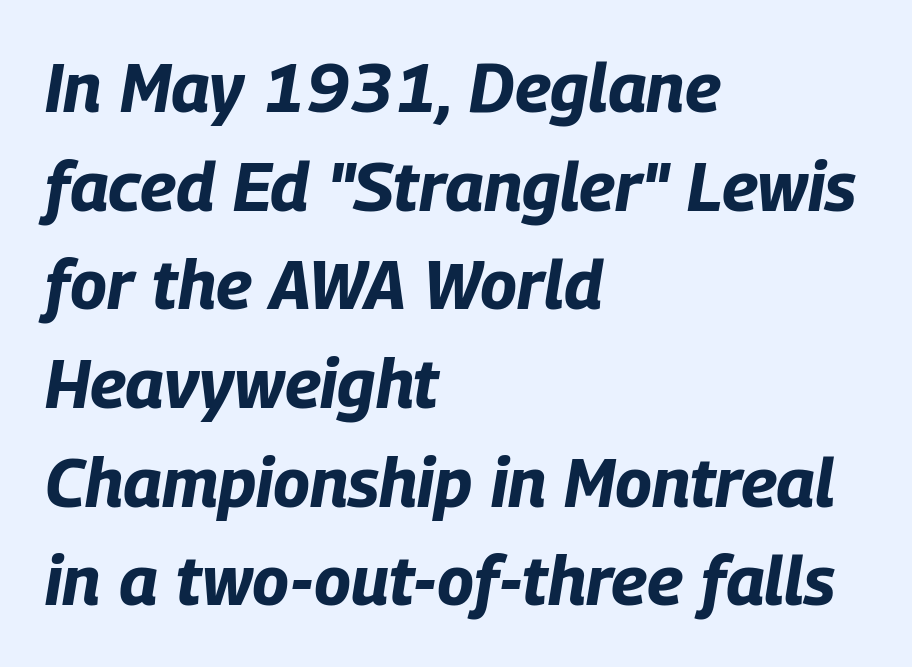
Q: Is the text bold? A: Yes.
Q: Is the text italic (slanted)? A: Yes, it leans right by about 9 degrees.
Q: Is the text underlined? A: No.
Q: How is the paragraph aligned? A: Left-aligned.
Q: Is the spacing between letters normal or unusually wide? A: Normal.
Q: Is the spacing between lines tight, normal or loose? A: Normal.
Q: Width (condensed, normal, or wide)? A: Condensed.
Q: Stroke contrast? A: Low.
Q: x-height? A: Large.
Q: Monospaced? A: No.
